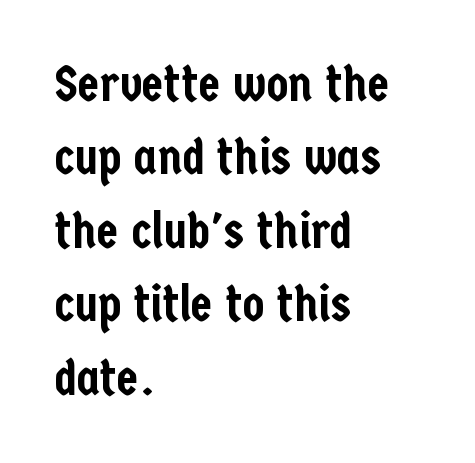
{"serif": "no", "italic": "no", "width": "condensed", "stroke_contrast": "low", "x_height": "medium", "monospaced": "no", "underline": "no", "align": "left", "line_spacing": "normal", "line_spacing_ratio": 1.47, "letter_spacing": "normal", "letter_spacing_em": 0.0, "glyph_px": 50}
